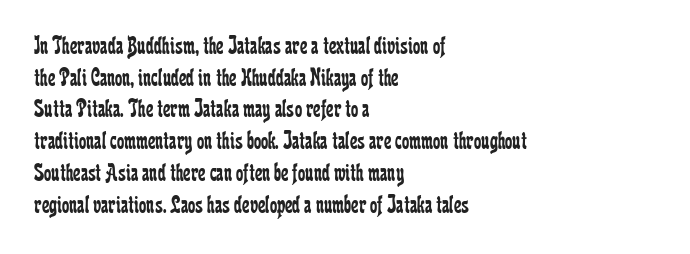
Nope, not italic — everything's standing straight. The font is comparable to plain body text, perhaps lighter. Inter-character spacing is left at the font's built-in metrics. The zone under the glyphs is completely vacant. These lines are set flush left with a ragged right edge.
